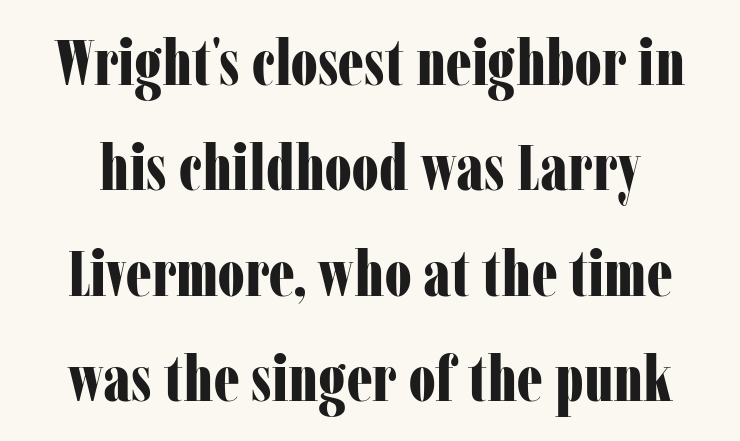
What weight is shown? A full bold with thick strokes. The horizontal fit of the characters is conventional and even. Underlining? Definitely not there. A typesetter would mark this as roman, not italic. The block of text has a typical density, with ordinary space between rows. Typographically, this falls in the serif category.
